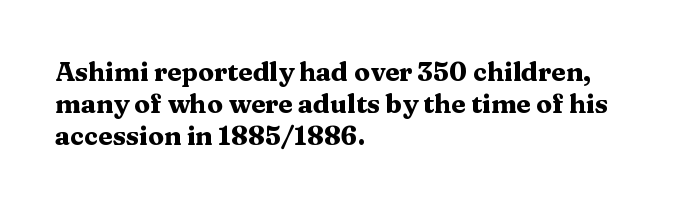
{"italic": "no", "bold": "yes", "underline": "no", "align": "left", "line_spacing_ratio": 1.24, "letter_spacing": "normal", "letter_spacing_em": 0.0, "glyph_px": 26}
